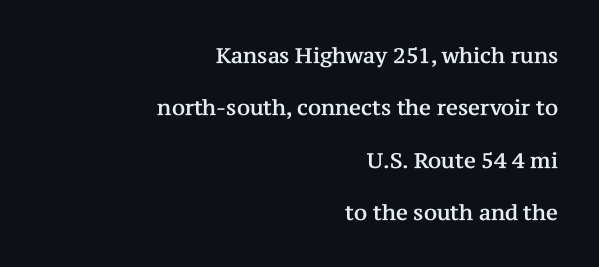
Q: Is the text italic (slanted)? A: No, it is upright.
Q: Is the text underlined? A: No.
Q: How is the paragraph aligned? A: Right-aligned.
Q: Is the spacing between letters normal or unusually wide? A: Normal.
Q: Is the spacing between lines tight, normal or loose? A: Loose.
